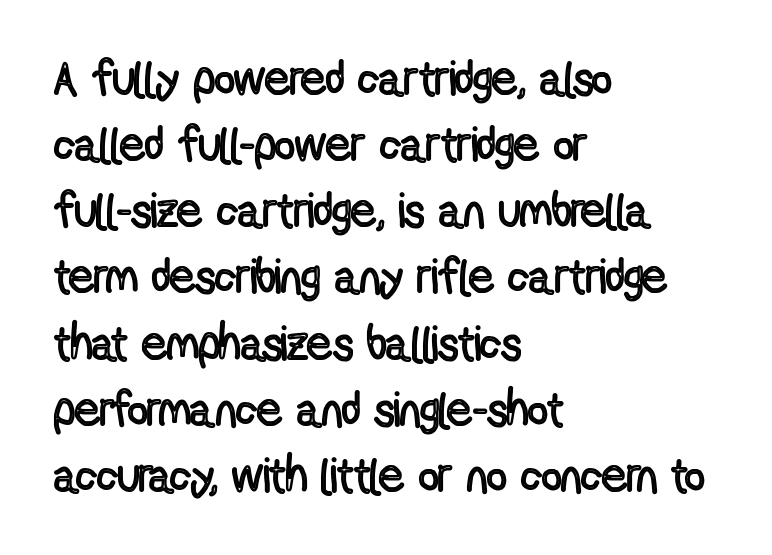
Q: Is the text italic (slanted)? A: No, it is upright.
Q: Is the text underlined? A: No.
Q: How is the paragraph aligned? A: Left-aligned.
Q: Is the spacing between letters normal or unusually wide? A: Normal.
Q: Is the spacing between lines tight, normal or loose? A: Normal.
Q: Width (condensed, normal, or wide)? A: Condensed.
Q: x-height? A: Medium.
Q: Monospaced? A: No.
